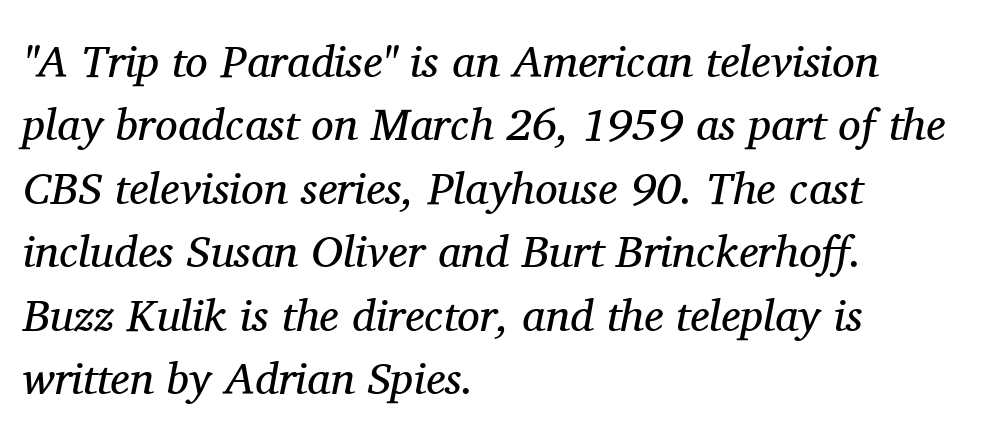
The image shows 45 px regular-weight serif type, italic (leaning right); set left-aligned, normal line spacing (1.41x), normal letter spacing, not underlined; medium stroke contrast and a medium x-height.
